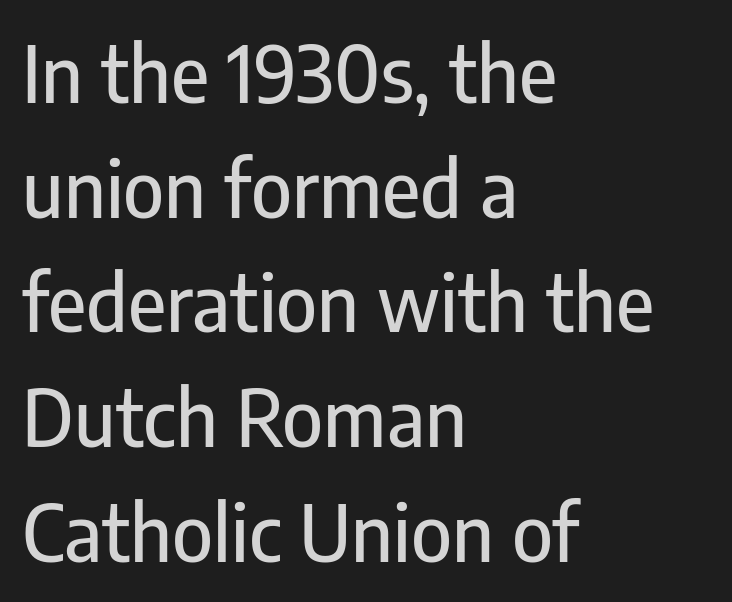
Q: Is the text italic (slanted)? A: No, it is upright.
Q: Is the typeface a serif or a sans-serif typeface? A: Sans-serif.
Q: Is the text underlined? A: No.
Q: How is the paragraph aligned? A: Left-aligned.
Q: Is the spacing between letters normal or unusually wide? A: Normal.
Q: Is the spacing between lines tight, normal or loose? A: Normal.
Q: Width (condensed, normal, or wide)? A: Condensed.
Q: Stroke contrast? A: Low.
Q: x-height? A: Medium.
Q: Monospaced? A: No.
